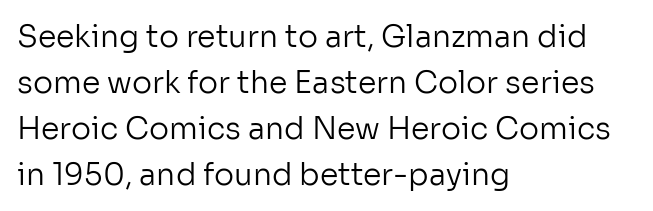
Q: Is the text bold? A: No.
Q: Is the text italic (slanted)? A: No, it is upright.
Q: Is the typeface a serif or a sans-serif typeface? A: Sans-serif.
Q: Is the text underlined? A: No.
Q: How is the paragraph aligned? A: Left-aligned.
Q: Is the spacing between letters normal or unusually wide? A: Normal.
Q: Is the spacing between lines tight, normal or loose? A: Normal.
Q: Width (condensed, normal, or wide)? A: Normal.
Q: Stroke contrast? A: Low.
Q: x-height? A: Medium.
Q: Monospaced? A: No.
